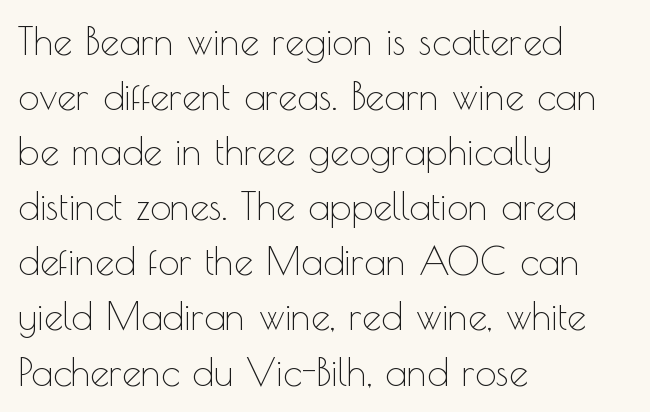
Q: Is the text bold? A: No.
Q: Is the text italic (slanted)? A: No, it is upright.
Q: Is the typeface a serif or a sans-serif typeface? A: Sans-serif.
Q: Is the text underlined? A: No.
Q: How is the paragraph aligned? A: Left-aligned.
Q: Is the spacing between letters normal or unusually wide? A: Normal.
Q: Is the spacing between lines tight, normal or loose? A: Normal.
Q: Width (condensed, normal, or wide)? A: Normal.
Q: x-height? A: Small.
Q: Monospaced? A: No.
